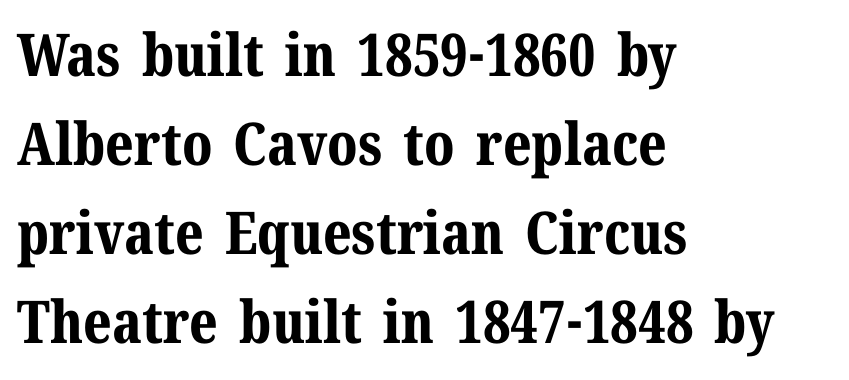
Q: Is the text bold? A: Yes.
Q: Is the text italic (slanted)? A: No, it is upright.
Q: Is the typeface a serif or a sans-serif typeface? A: Serif.
Q: Is the text underlined? A: No.
Q: How is the paragraph aligned? A: Left-aligned.
Q: Is the spacing between letters normal or unusually wide? A: Normal.
Q: Is the spacing between lines tight, normal or loose? A: Normal.
Q: Width (condensed, normal, or wide)? A: Normal.
Q: Stroke contrast? A: Medium.
Q: x-height? A: Medium.
Q: Monospaced? A: No.
